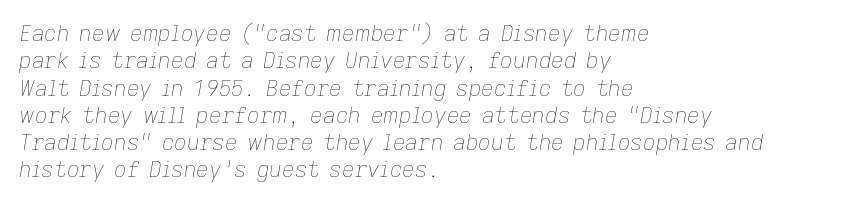
The image shows 22 px text type, italic (leaning right); set left-aligned, line spacing 1.24x, normal letter spacing, not underlined.
